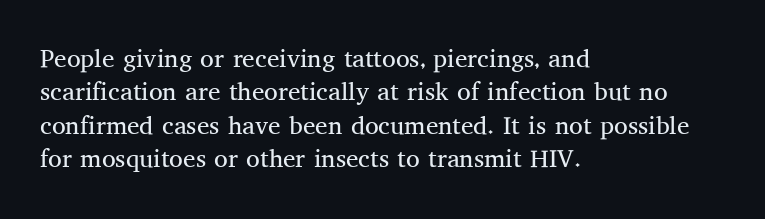
The image shows 25 px text type, upright; set left-aligned, normal line spacing (1.34x), normal letter spacing, not underlined.
